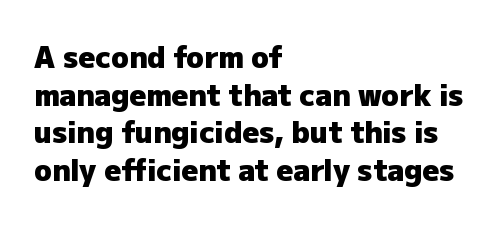
Vertical strokes here are truly vertical. The space between consecutive lines is moderate. The characters display no serif detailing; their extremities are plain. Each letter keeps its own natural width here, so spacing adapts to shape.
